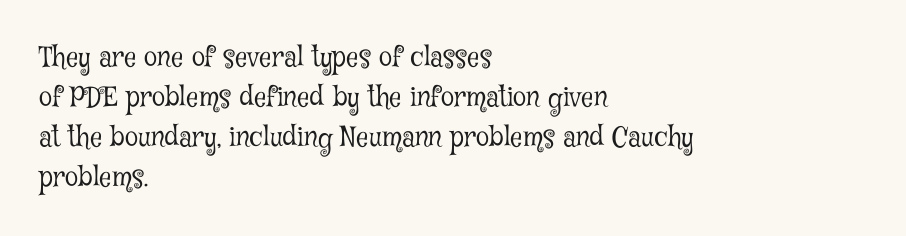
Q: Is the text bold? A: No.
Q: Is the text italic (slanted)? A: No, it is upright.
Q: Is the text underlined? A: No.
Q: How is the paragraph aligned? A: Left-aligned.
Q: Is the spacing between letters normal or unusually wide? A: Normal.
Q: Is the spacing between lines tight, normal or loose? A: Normal.
